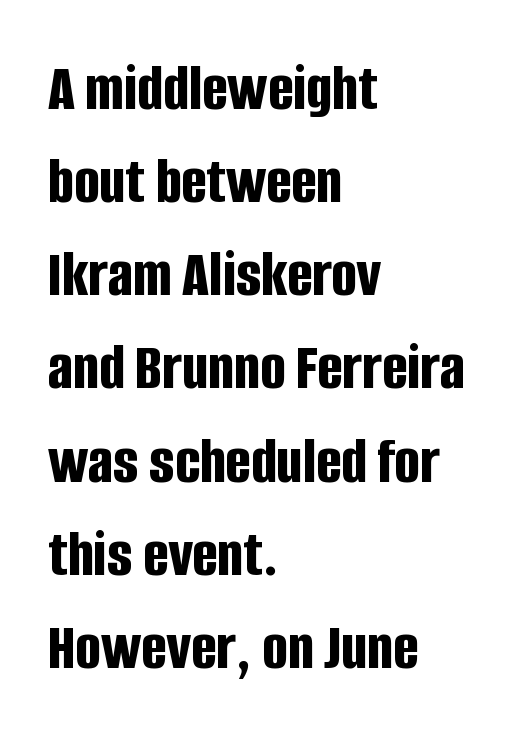
Q: Is the text bold? A: Yes.
Q: Is the text italic (slanted)? A: No, it is upright.
Q: Is the typeface a serif or a sans-serif typeface? A: Sans-serif.
Q: Is the text underlined? A: No.
Q: How is the paragraph aligned? A: Left-aligned.
Q: Is the spacing between letters normal or unusually wide? A: Normal.
Q: Is the spacing between lines tight, normal or loose? A: Normal.
Q: Width (condensed, normal, or wide)? A: Condensed.
Q: Stroke contrast? A: Low.
Q: x-height? A: Large.
Q: Monospaced? A: No.
